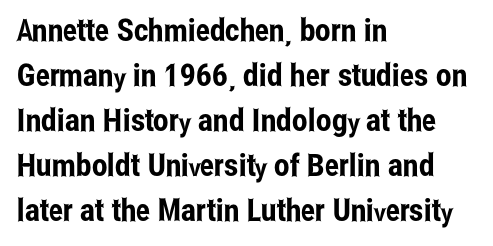
The image shows 31 px condensed sans-serif type, upright; set left-aligned, normal line spacing (1.45x), normal letter spacing, not underlined; low stroke contrast and a medium x-height.
